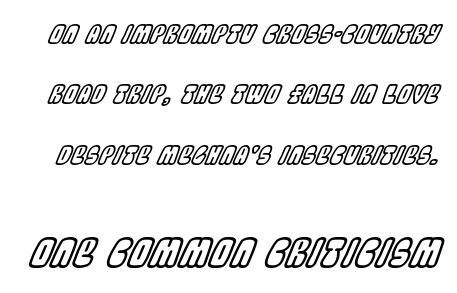
The lettering tilts uniformly, giving the passage an italic look. Leading: increased. Think of a printed novel: that variable character pitch is what you see here. The lower block of text is set noticeably larger than the block above it. Tracking here is standard; glyphs follow each other at the usual distance.
